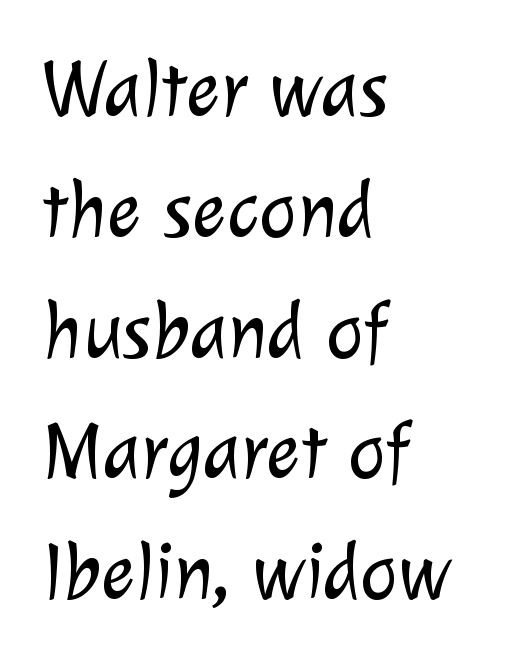
Summary of vertical rhythm: regular, with standard interline spacing. Left-aligned paragraph, ragged on the right. Varying glyph widths throughout — classic text-font behaviour. Weight: in the light-to-regular range.
